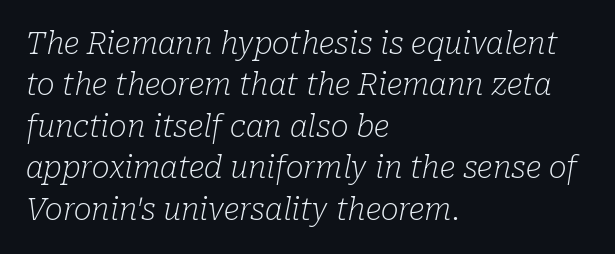
Whoever set this chose a conventional vertical rhythm. Compared with a centered layout, this one pins lines to the left instead. Counters stay open thanks to moderate or lighter strokes. When letters slant like this, we call the style italic.
